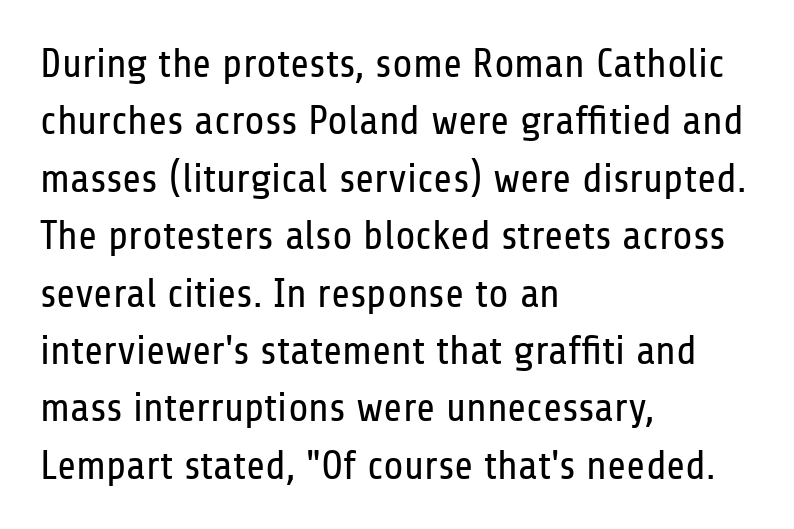
{"serif": "no", "italic": "no", "bold": "no", "weight": "regular", "width": "condensed", "stroke_contrast": "low", "x_height": "medium", "monospaced": "no", "underline": "no", "align": "left", "line_spacing": "normal", "line_spacing_ratio": 1.4, "letter_spacing": "normal", "letter_spacing_em": 0.0, "glyph_px": 41}
